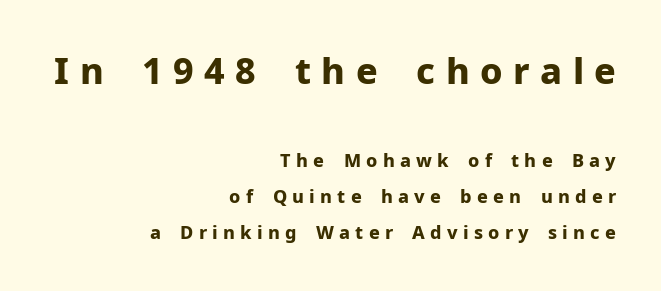
Q: Is the text bold? A: Yes.
Q: Is the text italic (slanted)? A: No, it is upright.
Q: Is the typeface a serif or a sans-serif typeface? A: Sans-serif.
Q: Is the text underlined? A: No.
Q: How is the paragraph aligned? A: Right-aligned.
Q: Is the spacing between letters normal or unusually wide? A: Unusually wide.
Q: Is the spacing between lines tight, normal or loose? A: Loose.
Q: Which block of text is set in a larger size, the first (top) or the second (bottom)? A: The first (top) one.
Q: Width (condensed, normal, or wide)? A: Normal.
Q: Stroke contrast? A: Low.
Q: x-height? A: Medium.
Q: Monospaced? A: No.
